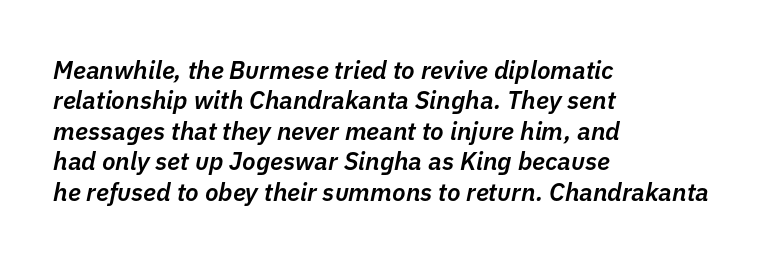
The image shows 25 px text type, italic (leaning right); set left-aligned, line spacing 1.22x, normal letter spacing, not underlined.
